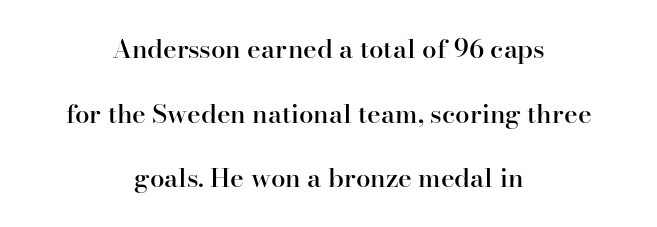
The characters look somewhat weighty, a semibold short of true bold. A typesetter would call this leading open, well beyond the default. Observe the ordinary spacing: letters are neighbours, not strangers. The lines are quadded center. Descenders hang freely into open space.
